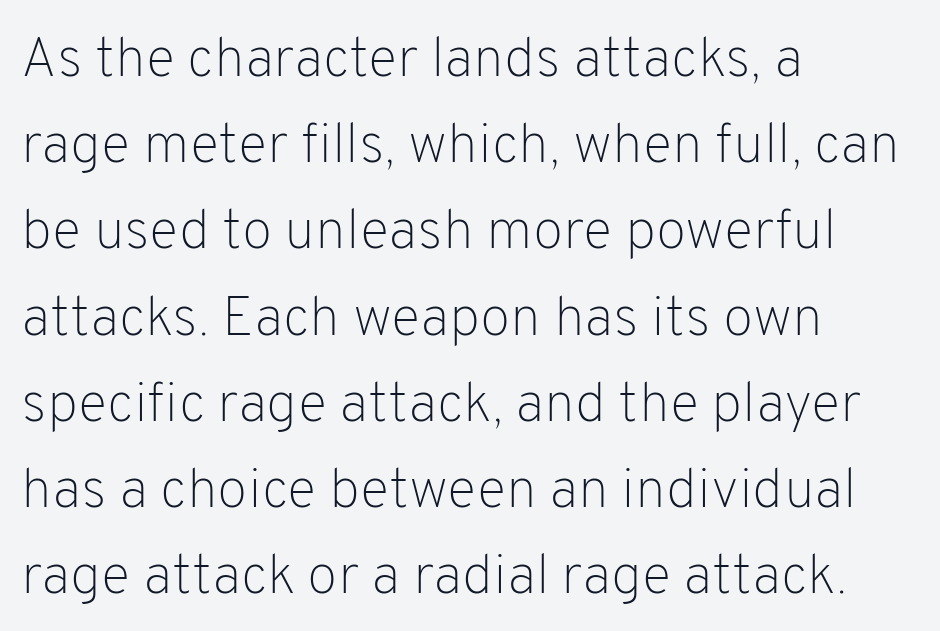
Q: Is the text bold? A: No.
Q: Is the text italic (slanted)? A: No, it is upright.
Q: Is the typeface a serif or a sans-serif typeface? A: Sans-serif.
Q: Is the text underlined? A: No.
Q: How is the paragraph aligned? A: Left-aligned.
Q: Is the spacing between letters normal or unusually wide? A: Normal.
Q: Is the spacing between lines tight, normal or loose? A: Normal.
Q: Width (condensed, normal, or wide)? A: Normal.
Q: Stroke contrast? A: Low.
Q: x-height? A: Medium.
Q: Monospaced? A: No.
